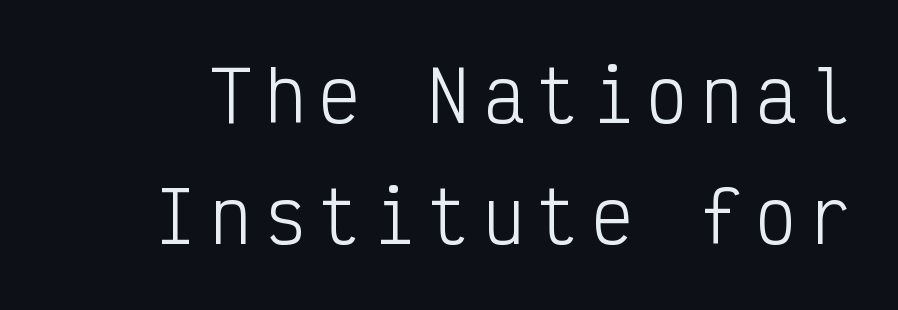
The image shows 69 px light, condensed sans-serif type, upright, monospaced; set line spacing 1.76x, not underlined; low stroke contrast and a medium x-height.
